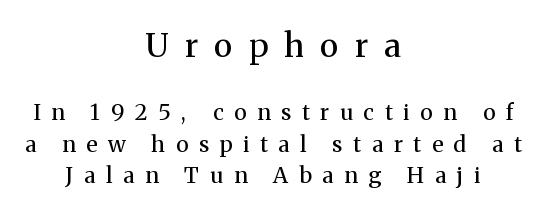
These lines are rendered in a variable-pitch font. Does the bottom block carry the larger type? No, the top block does. Loose tracking; the words dissolve into strings of separated letters. Look at the bottom of the vertical strokes: they flare into serifs here.
